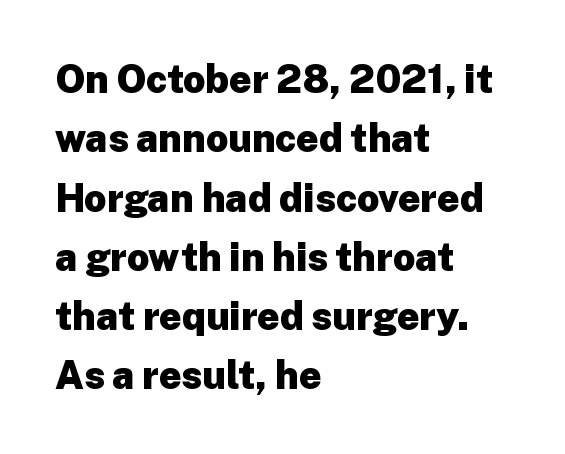
The image shows 39 px heavy sans-serif type, upright; set left-aligned, normal line spacing (1.52x), normal letter spacing, not underlined; low stroke contrast and a medium x-height.
